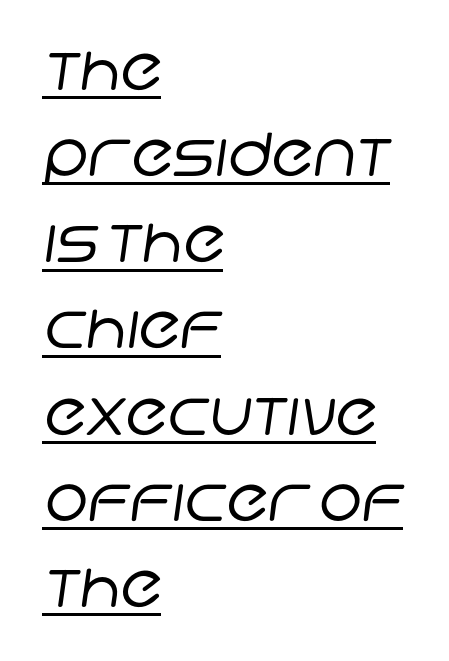
The image shows 59 px regular-weight sans-serif type; set left-aligned, normal line spacing (1.46x), normal letter spacing, underlined; low stroke contrast and a large x-height.
